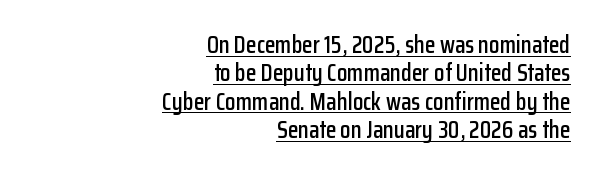
This sample is right-justified, so line beginnings fall wherever the words allow. This is roman type, the default non-slanted kind. Tracking here is standard; glyphs follow each other at the usual distance. Does a line run under the words? Yes, clearly.
